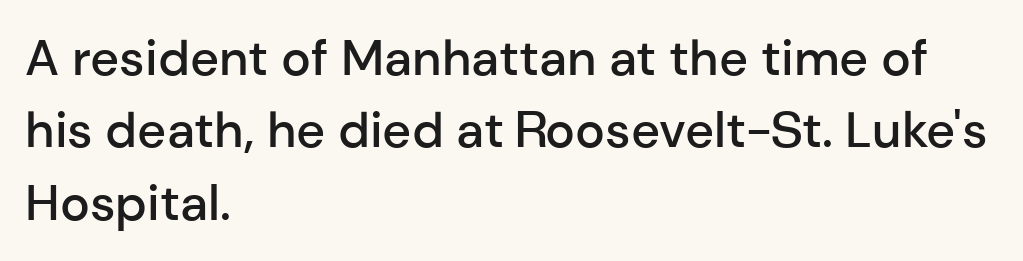
The image shows 50 px semibold sans-serif type, upright; set left-aligned, normal line spacing (1.45x), normal letter spacing, not underlined; low stroke contrast and a medium x-height.
